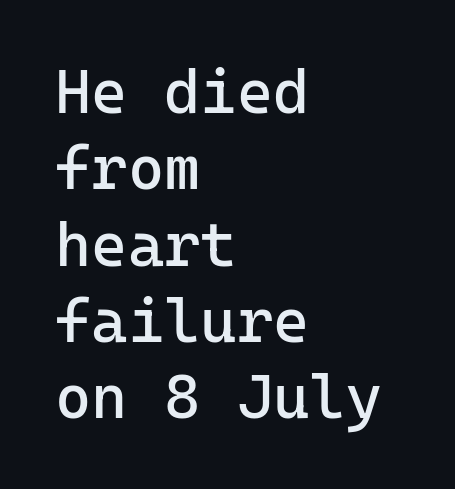
The text was rendered using a sans face with plain stroke endings. These lines are rendered in a fixed-pitch font. The face looks like a standard text weight, possibly lighter. If you drew a line through each stem, it would be perfectly vertical. Has an underline been added? It has not.
